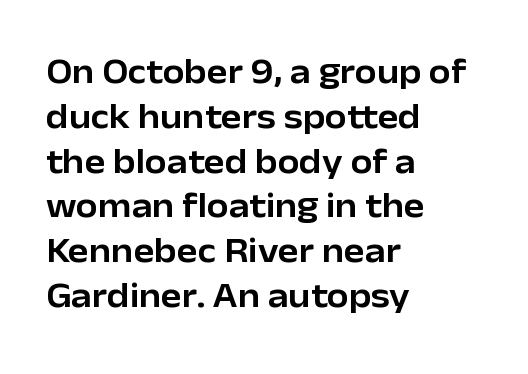
The image shows 35 px sans-serif type, upright; set left-aligned, normal line spacing (1.28x), normal letter spacing, not underlined; low stroke contrast and a medium x-height.
